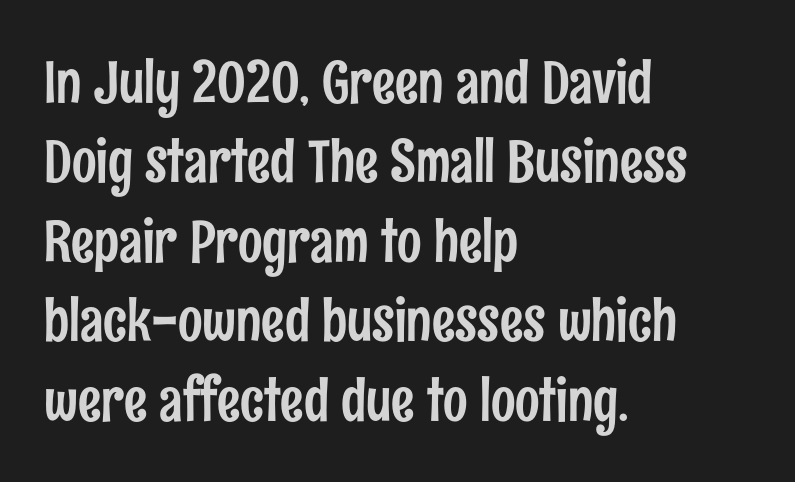
{"serif": "no", "italic": "no", "width": "condensed", "stroke_contrast": "low", "x_height": "medium", "monospaced": "no", "underline": "no", "align": "left", "line_spacing": "normal", "line_spacing_ratio": 1.37, "letter_spacing": "normal", "letter_spacing_em": 0.0, "glyph_px": 58}
